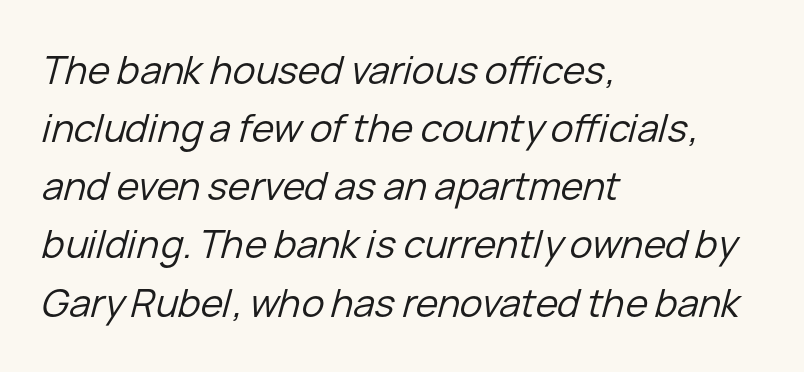
{"italic": "yes", "lean": "right", "slant_degrees": 15, "bold": "no", "weight": "regular", "width": "normal", "stroke_contrast": "low", "x_height": "medium", "monospaced": "no", "underline": "no", "align": "left", "line_spacing": "normal", "line_spacing_ratio": 1.53, "letter_spacing": "normal", "letter_spacing_em": 0.0, "glyph_px": 38}
